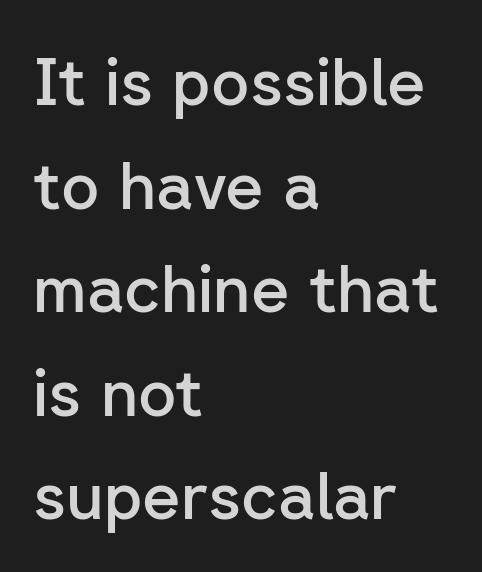
The gap between lines stays unmarked. A typesetter would mark this as roman, not italic. A typesetter would call this leading conventional body-copy spacing. Leftover space on each line is placed entirely after the last word.
